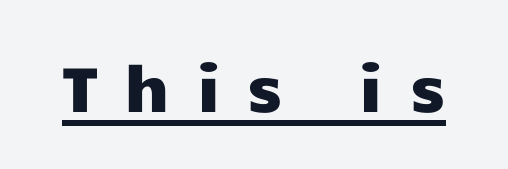
{"serif": "no", "italic": "no", "width": "wide", "stroke_contrast": "low", "x_height": "medium", "monospaced": "no", "underline": "yes", "letter_spacing": "wide", "letter_spacing_em": 0.43, "glyph_px": 63}
